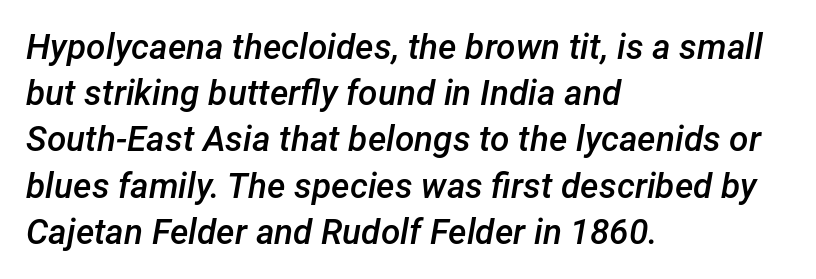
{"italic": "yes", "lean": "right", "slant_degrees": 12, "bold": "semi", "weight": "semibold", "width": "normal", "stroke_contrast": "low", "x_height": "medium", "monospaced": "no", "underline": "no", "align": "left", "line_spacing": "normal", "line_spacing_ratio": 1.32, "letter_spacing": "normal", "letter_spacing_em": 0.0, "glyph_px": 35}
